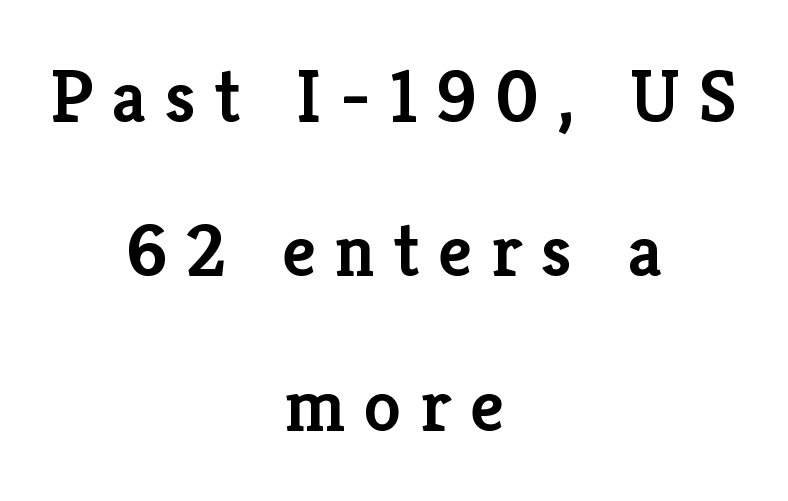
The image shows 75 px semibold serif type, upright; set centered, loose line spacing (2.06x), unusually wide letter spacing (+0.25 em), not underlined; low stroke contrast and a medium x-height.
